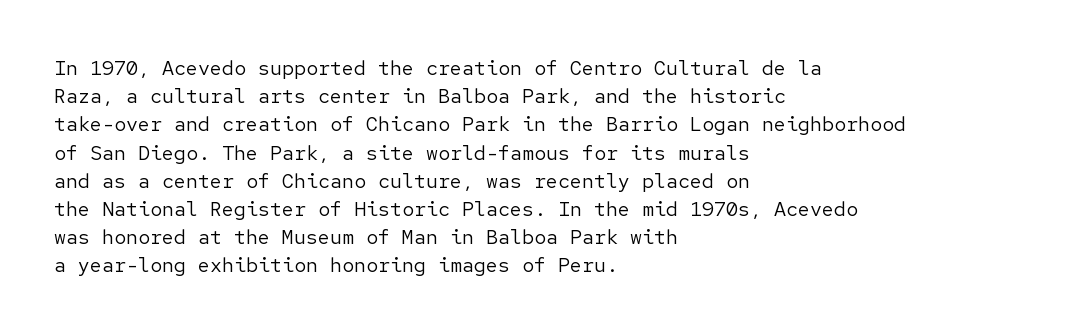
{"italic": "no", "bold": "no", "underline": "no", "align": "left", "line_spacing": "normal", "line_spacing_ratio": 1.41, "letter_spacing": "normal", "letter_spacing_em": 0.0, "glyph_px": 20}
